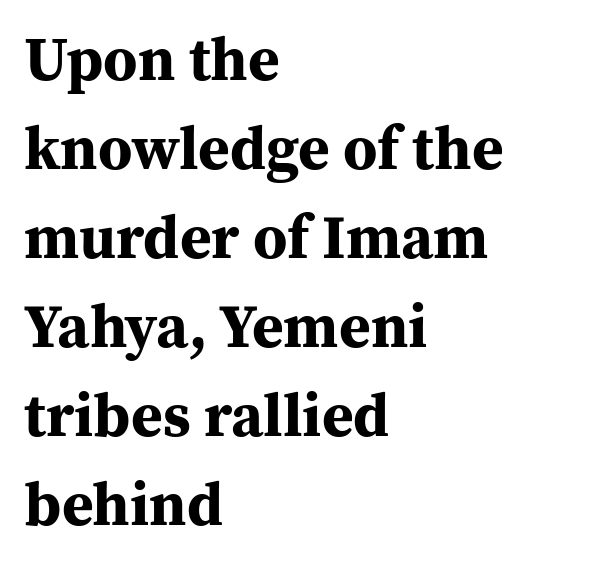
Q: Is the text bold? A: Yes.
Q: Is the text italic (slanted)? A: No, it is upright.
Q: Is the typeface a serif or a sans-serif typeface? A: Serif.
Q: Is the text underlined? A: No.
Q: How is the paragraph aligned? A: Left-aligned.
Q: Is the spacing between letters normal or unusually wide? A: Normal.
Q: Is the spacing between lines tight, normal or loose? A: Normal.
Q: Width (condensed, normal, or wide)? A: Normal.
Q: Stroke contrast? A: Medium.
Q: x-height? A: Medium.
Q: Monospaced? A: No.
